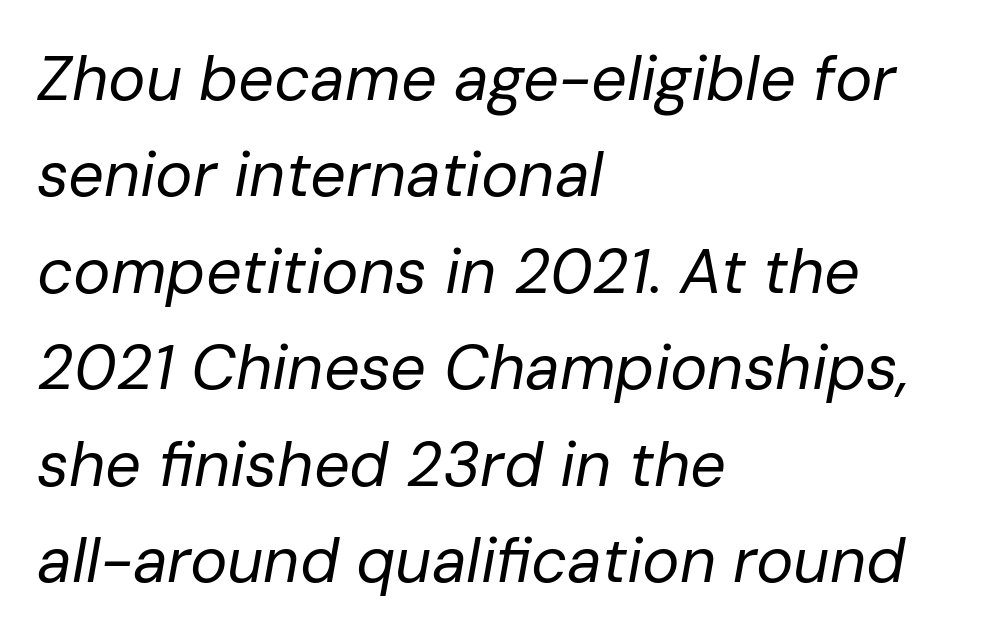
{"italic": "yes", "lean": "right", "slant_degrees": 10, "bold": "no", "weight": "regular", "width": "normal", "stroke_contrast": "low", "x_height": "medium", "monospaced": "no", "underline": "no", "align": "left", "line_spacing": "normal", "line_spacing_ratio": 1.53, "letter_spacing": "normal", "letter_spacing_em": 0.0, "glyph_px": 63}
